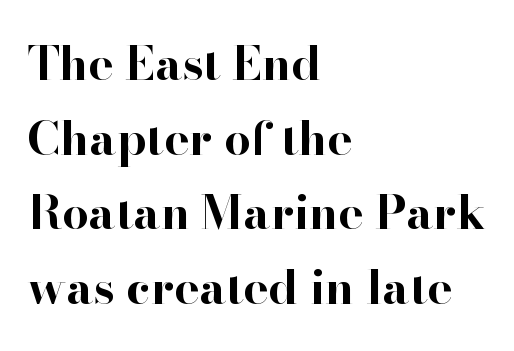
Do the characters align in a grid? No, the font is proportional. The face used here is rendered with its standard letterfit. This rendering features lettering with no underline. Serif or sans? Serif — the stroke terminals have little feet. Evenly set lines give the paragraph a standard silhouette.
